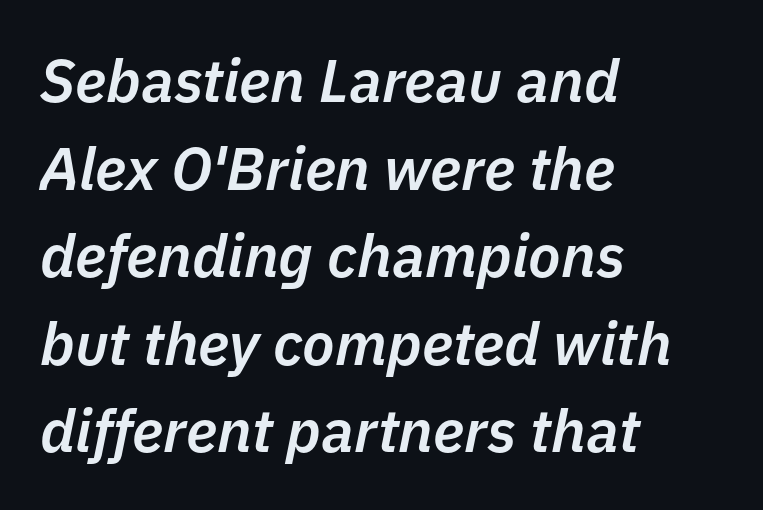
The image shows 60 px semibold type, italic (leaning right); set left-aligned, normal line spacing (1.46x), normal letter spacing, not underlined; low stroke contrast and a medium x-height.
